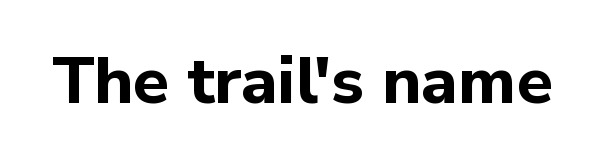
The image shows 66 px bold sans-serif type, upright; set normal letter spacing, not underlined; low stroke contrast and a medium x-height.
